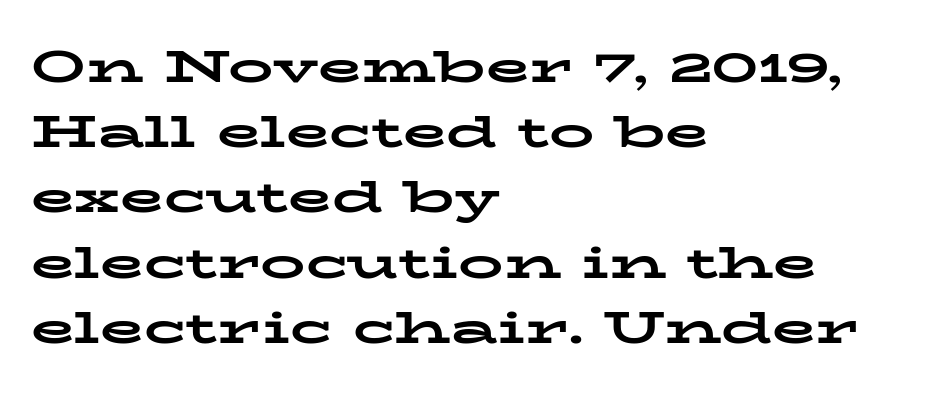
How would I describe the line gaps? Plain and ordinary. On the weight axis this lands at bold, roughly 700. Ascenders rise straight up at ninety degrees. The type is set solid horizontally, with unmodified tracking. Is this a fixed-width face? No — the glyphs have proportional, varying widths.
